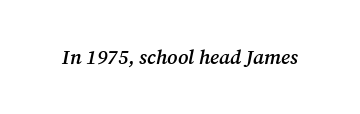
Q: Is the text bold? A: Semi-bold.
Q: Is the text italic (slanted)? A: Yes, it leans right by about 12 degrees.
Q: Is the text underlined? A: No.
Q: Is the spacing between letters normal or unusually wide? A: Normal.
